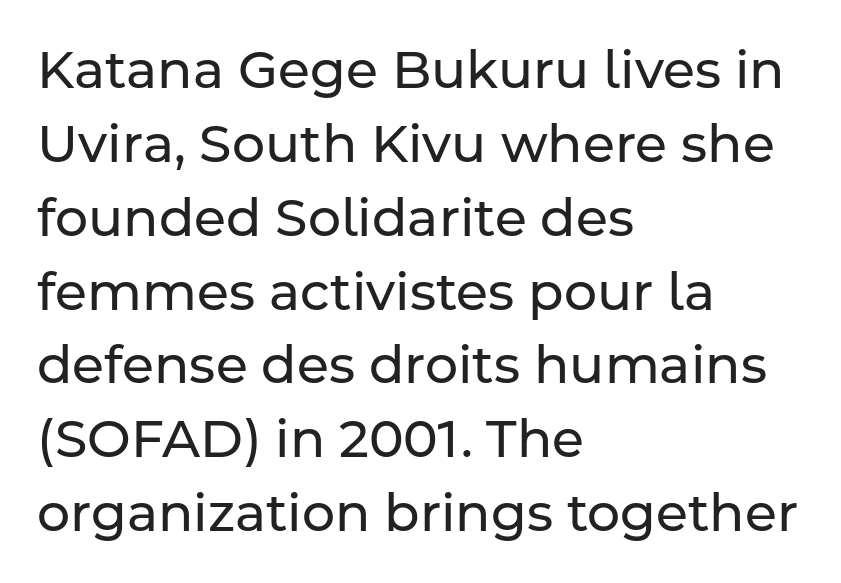
The image shows 52 px regular-weight sans-serif type, upright; set left-aligned, normal line spacing (1.42x), normal letter spacing, not underlined; low stroke contrast and a medium x-height.
